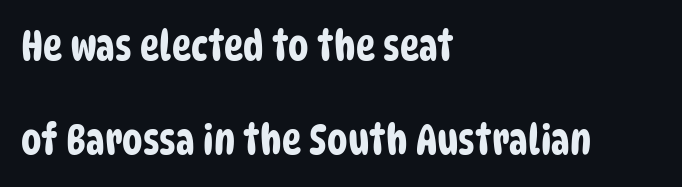
The image shows 41 px condensed sans-serif type; set left-aligned, loose line spacing (2.3x), normal letter spacing, not underlined; low stroke contrast and a large x-height.
